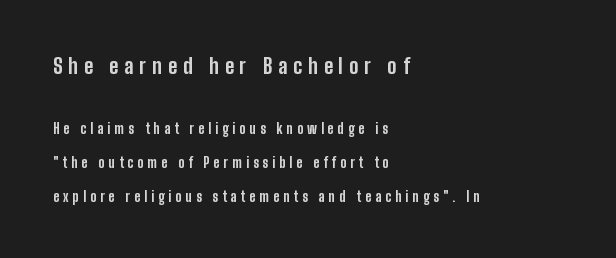
You could only call the tracking loose — the letters float apart. Horizontal alignment here is leftward, the default for most running prose. Italic? Not at all — the glyphs are vertical. You get the large type first, then a drop to smaller type.
